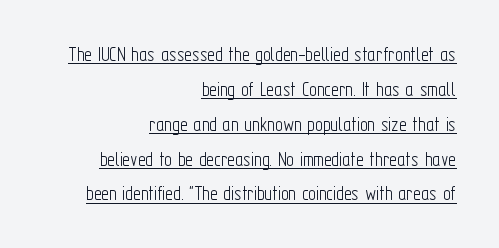
Q: Is the text bold? A: No.
Q: Is the text italic (slanted)? A: No, it is upright.
Q: Is the text underlined? A: Yes.
Q: How is the paragraph aligned? A: Right-aligned.
Q: Is the spacing between letters normal or unusually wide? A: Normal.
Q: Is the spacing between lines tight, normal or loose? A: Normal.
